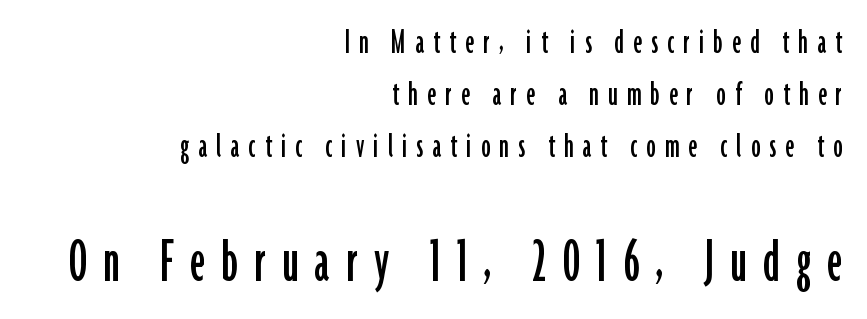
The image shows 65 px condensed sans-serif type, upright; set right-aligned, normal line spacing (1.4x), unusually wide letter spacing (+0.25 em), not underlined; the second (bottom) block is 1.76x larger; low stroke contrast and a medium x-height.
